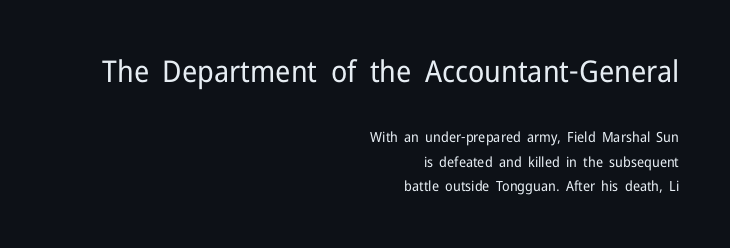
{"serif": "no", "italic": "no", "bold": "no", "weight": "regular", "width": "normal", "stroke_contrast": "low", "x_height": "medium", "monospaced": "no", "underline": "no", "align": "right", "line_spacing_ratio": 1.75, "letter_spacing": "normal", "letter_spacing_em": 0.0, "larger_block": "first", "size_ratio": 2.14, "glyph_px": 30}
